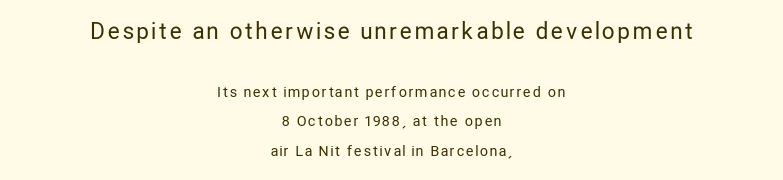
The image shows 22 px text type, upright; set centered, loose line spacing (2.1x), not underlined; the first (top) block is 1.57x larger.
